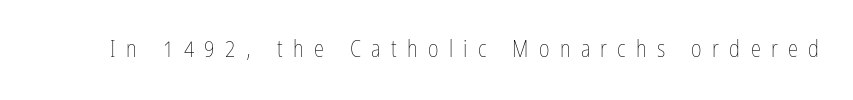
Q: Is the text bold? A: No.
Q: Is the text italic (slanted)? A: No, it is upright.
Q: Is the text underlined? A: No.
Q: Is the spacing between letters normal or unusually wide? A: Unusually wide.
